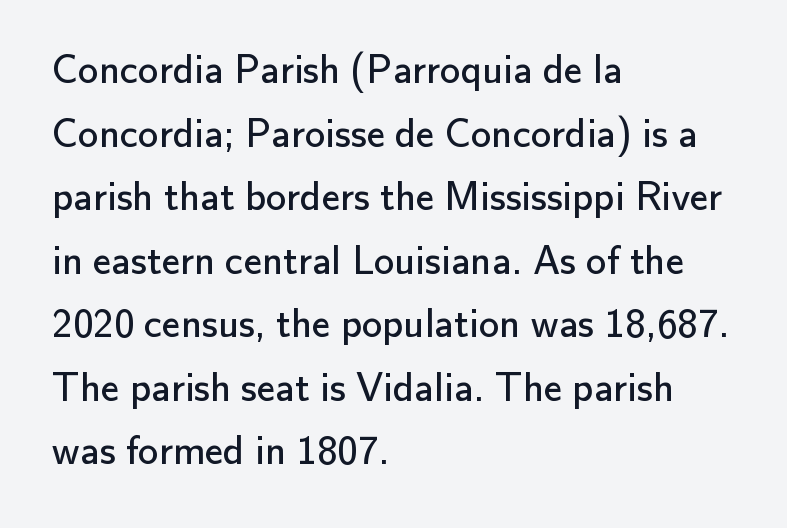
{"serif": "no", "italic": "no", "bold": "no", "weight": "regular", "width": "normal", "stroke_contrast": "low", "x_height": "small", "monospaced": "no", "underline": "no", "align": "left", "line_spacing": "normal", "line_spacing_ratio": 1.55, "letter_spacing": "normal", "letter_spacing_em": 0.0, "glyph_px": 41}
